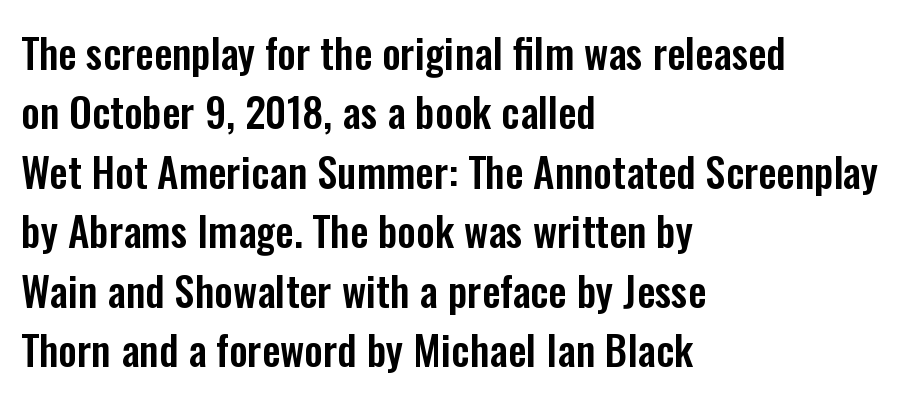
The image shows 41 px condensed sans-serif type, upright; set left-aligned, normal line spacing (1.45x), normal letter spacing, not underlined; low stroke contrast and a medium x-height.
